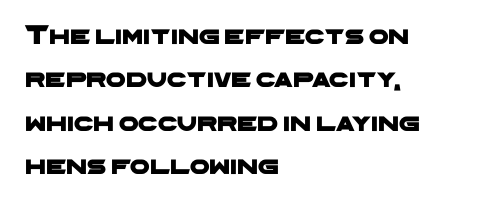
The image shows 28 px wide sans-serif type; set left-aligned, normal line spacing (1.55x), normal letter spacing, not underlined; low stroke contrast and a medium x-height.
